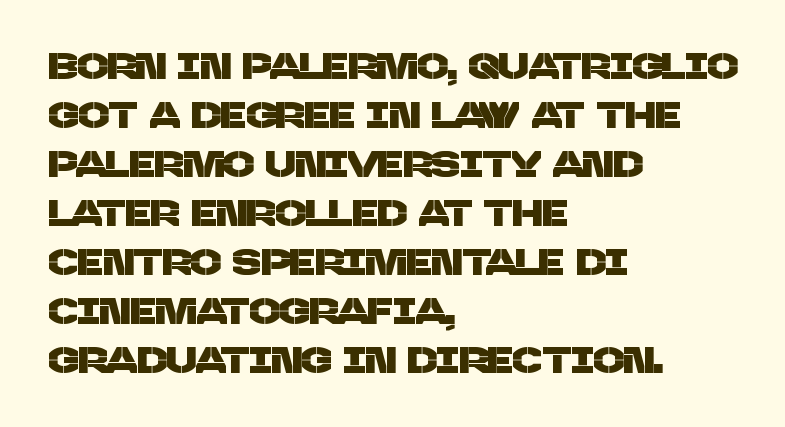
The vertical gap from one line to the next is medium. Inter-character spacing is left at the font's built-in metrics. These lines are rendered in a variable-pitch font. Decoration check: the copy has no underline. The characters display no serif detailing; their extremities are plain.
